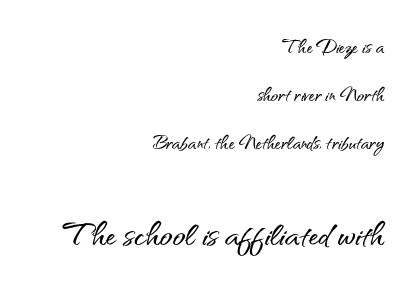
Look at the glyph heights: the lower group is clearly the bigger setting. Only glyphs here, with clear space below each row. Vertically, the passage feels expansive, rows floating well apart. Is the letter spacing exaggerated? No — it looks like the ordinary default. The font family rendered here belongs to the sans-serif group. The paragraph shown leans on its right margin.
